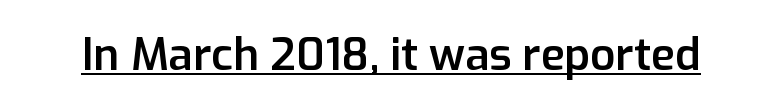
Notice how a bar underscores the lettering throughout. These lines are composed in type without serifs. Unlike italic type, these characters show no tilt at all. Bold? Not quite — semibold, heavier than regular but stopping short. The type is set solid horizontally, with unmodified tracking. The letters advance in unequal steps, a hallmark of proportional type.
